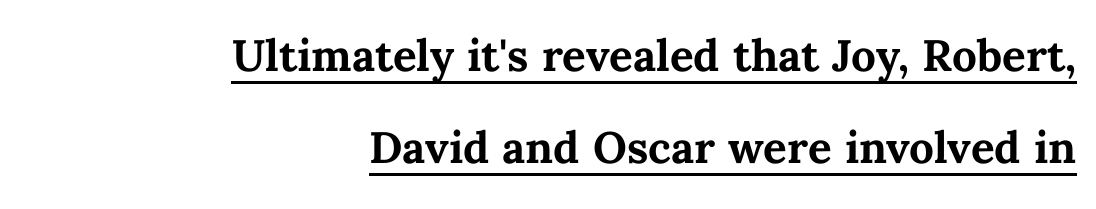
The image shows 44 px bold type, upright; set right-aligned, loose line spacing (2.09x), normal letter spacing, underlined; medium stroke contrast and a medium x-height.
